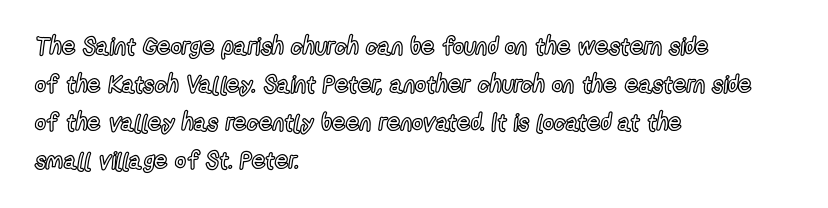
{"underline": "no", "align": "left", "line_spacing": "normal", "line_spacing_ratio": 1.59, "letter_spacing": "normal", "letter_spacing_em": 0.0, "glyph_px": 24}
